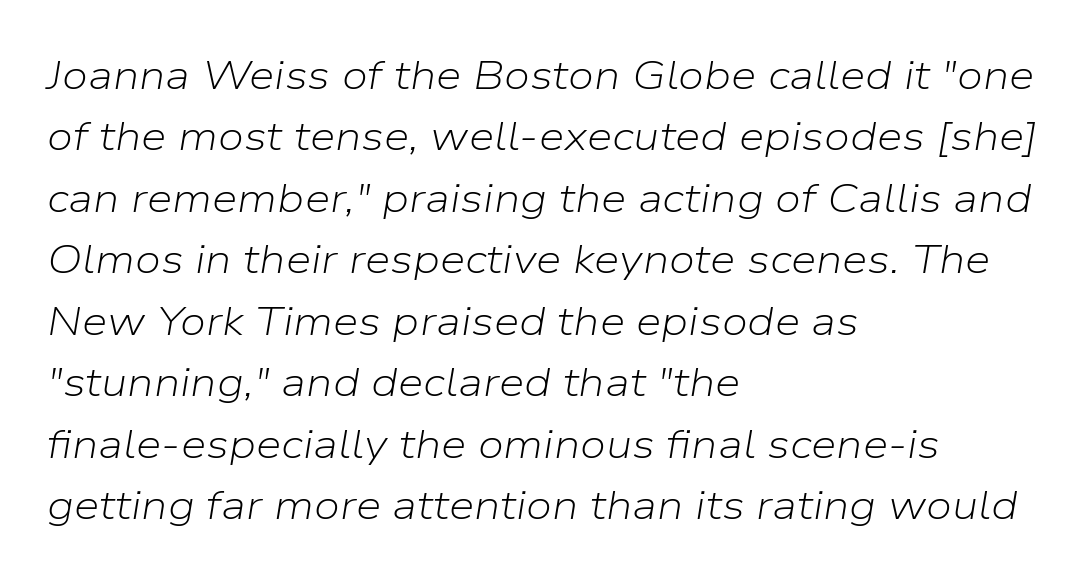
This is oblique type, the kind used for emphasis or titles. Layout note: lines flush left. These lines are rendered in a variable-pitch font. Honestly, there is no underline to notice here at all. Leading matches the norm, producing a regular column.
